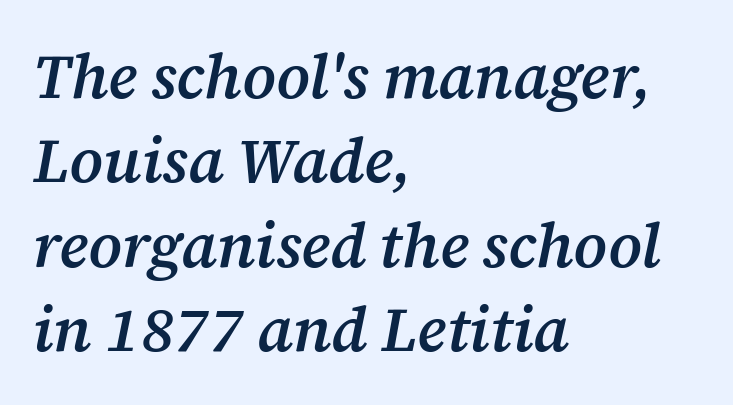
Think of a printed novel: that variable character pitch is what you see here. Which margin do the lines hug? The left one — the right edge is uneven. Yep, those are serifs on the letters. Nothing unusual about the tracking: characters are spaced as the font intends.
